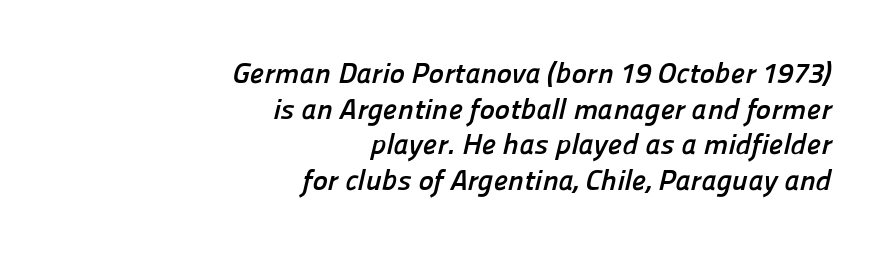
{"serif": "no", "bold": "yes", "weight": "semibold", "width": "normal", "stroke_contrast": "low", "x_height": "medium", "monospaced": "no", "underline": "no", "align": "right", "line_spacing_ratio": 1.23, "letter_spacing": "normal", "letter_spacing_em": 0.0, "glyph_px": 29}
